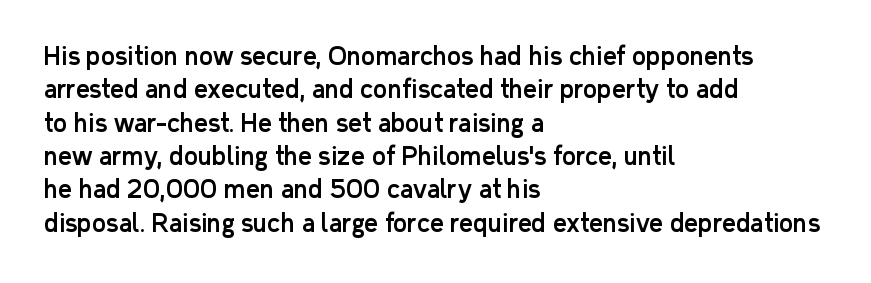
Style check: upright. Bare-footed words on every line. The passage shown has conventional tracking throughout. If you measured baseline to baseline, you'd find a middling distance. A student would call this left alignment; a typographer would say flush left, rag right.
